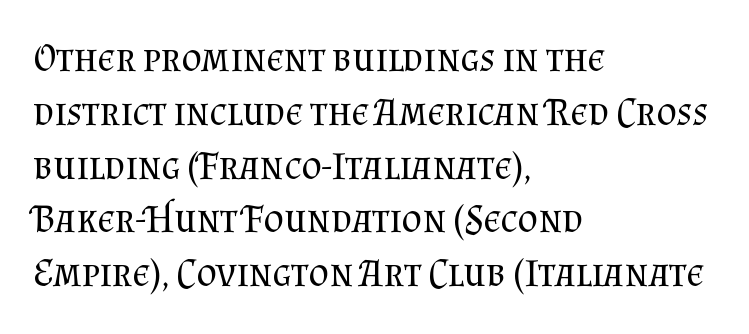
Q: Is the text bold? A: No.
Q: Is the text italic (slanted)? A: No, it is upright.
Q: Is the typeface a serif or a sans-serif typeface? A: Serif.
Q: Is the text underlined? A: No.
Q: How is the paragraph aligned? A: Left-aligned.
Q: Is the spacing between letters normal or unusually wide? A: Normal.
Q: Is the spacing between lines tight, normal or loose? A: Normal.
Q: Width (condensed, normal, or wide)? A: Normal.
Q: Stroke contrast? A: Medium.
Q: x-height? A: Small.
Q: Monospaced? A: No.
